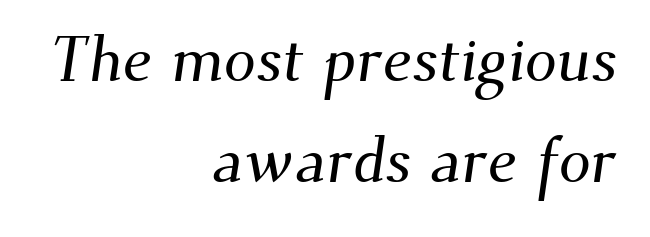
The image shows 64 px serif type; set right-aligned, normal line spacing (1.58x), normal letter spacing, not underlined; medium stroke contrast and a small x-height.
